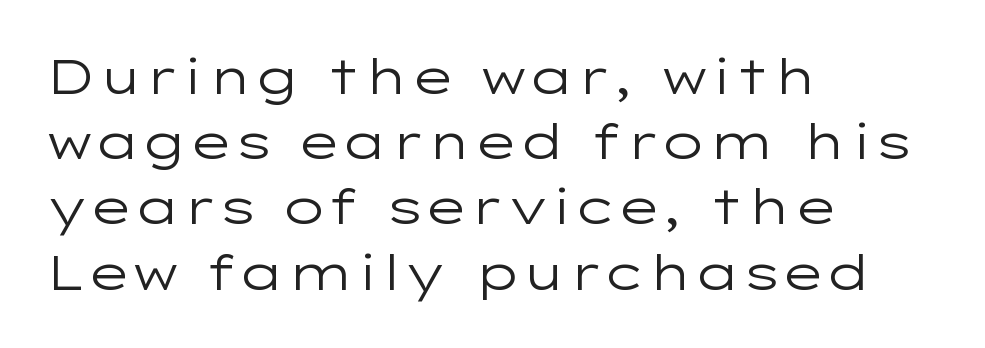
The image shows 49 px regular-weight, wide sans-serif type, upright; set left-aligned, normal line spacing (1.33x), normal letter spacing, not underlined; low stroke contrast and a medium x-height.
